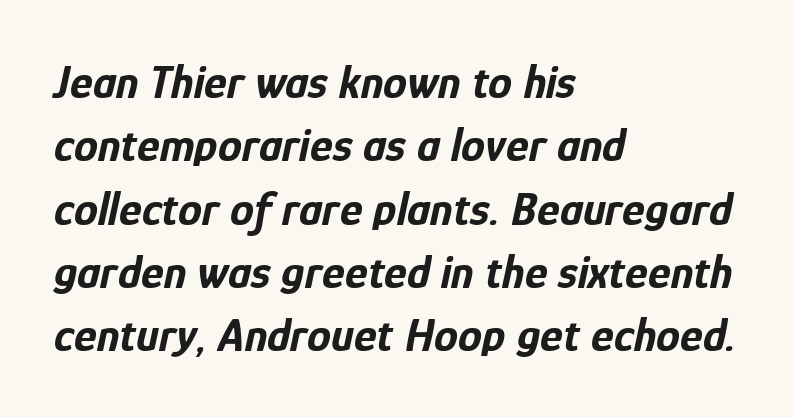
The image shows 48 px bold, condensed type, italic (leaning right); set left-aligned, normal line spacing (1.32x), normal letter spacing, not underlined; low stroke contrast and a medium x-height.
